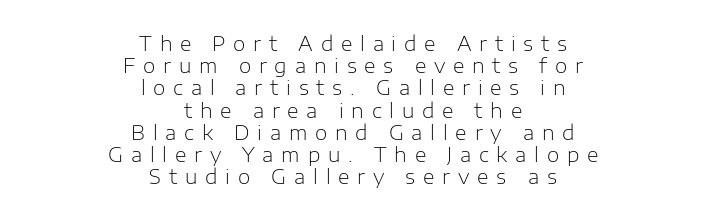
The image shows 20 px text type, upright; set centered, tight line spacing (1.11x), unusually wide letter spacing (+0.39 em), not underlined.
